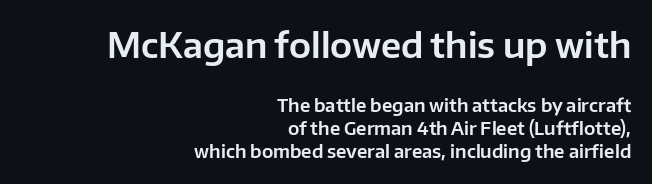
The gaps between neighbouring characters are ordinary and unremarkable. Which of the two is more prominent by size? The first, at the top. This is the regular roman posture of the typeface. Interline gaps are of average width in this sample.
